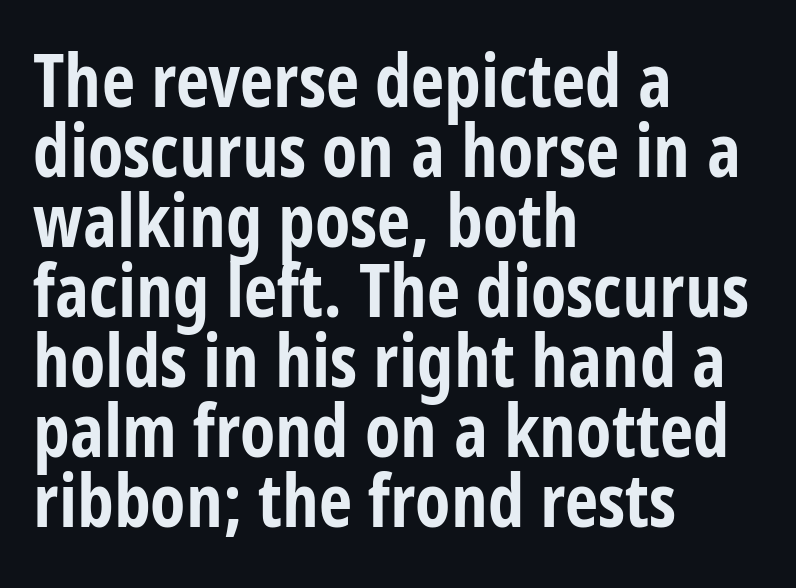
{"serif": "no", "italic": "no", "bold": "yes", "weight": "bold", "width": "condensed", "stroke_contrast": "low", "x_height": "large", "monospaced": "no", "underline": "no", "align": "left", "line_spacing": "tight", "line_spacing_ratio": 0.96, "letter_spacing": "normal", "letter_spacing_em": 0.0, "glyph_px": 73}
